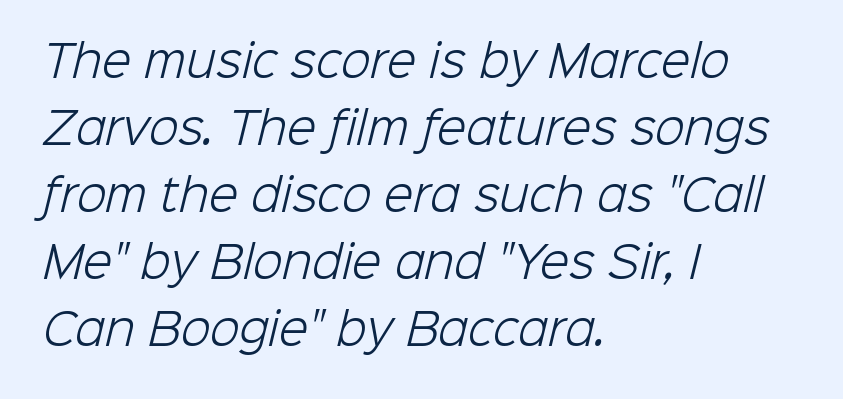
{"serif": "no", "bold": "no", "weight": "light", "width": "normal", "stroke_contrast": "low", "x_height": "medium", "monospaced": "no", "underline": "no", "align": "left", "line_spacing": "normal", "line_spacing_ratio": 1.56, "letter_spacing": "normal", "letter_spacing_em": 0.0, "glyph_px": 43}
